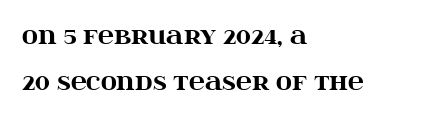
The typesetter chose a ragged-right arrangement here. The vertical gap from one line to the next is large. What weight is shown? A full bold with thick strokes. This sample uses an upright cut, with every glyph sitting square on the baseline. Type without underlining. Nobody touched the tracking dial on this one.
